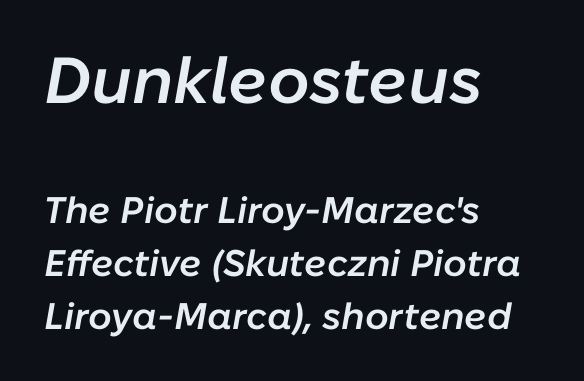
{"italic": "yes", "lean": "right", "slant_degrees": 10, "bold": "semi", "weight": "semibold", "width": "normal", "stroke_contrast": "low", "x_height": "medium", "monospaced": "no", "underline": "no", "align": "left", "line_spacing": "normal", "line_spacing_ratio": 1.43, "letter_spacing": "normal", "letter_spacing_em": 0.0, "larger_block": "first", "size_ratio": 1.76, "glyph_px": 65}
